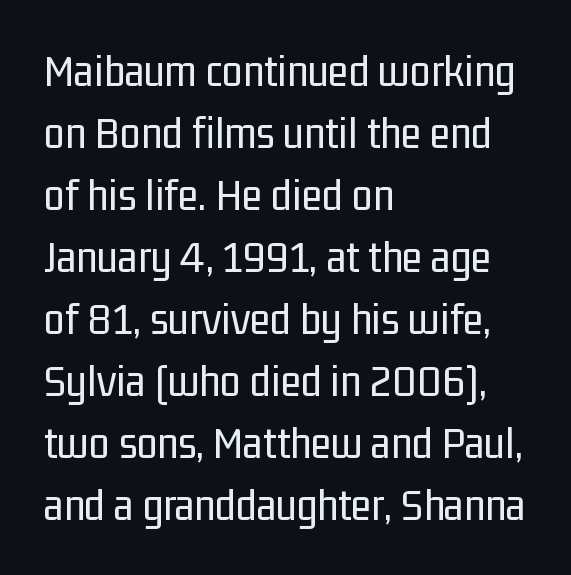
Q: Is the text bold? A: No.
Q: Is the text italic (slanted)? A: No, it is upright.
Q: Is the typeface a serif or a sans-serif typeface? A: Sans-serif.
Q: Is the text underlined? A: No.
Q: How is the paragraph aligned? A: Left-aligned.
Q: Is the spacing between letters normal or unusually wide? A: Normal.
Q: Is the spacing between lines tight, normal or loose? A: Normal.
Q: Width (condensed, normal, or wide)? A: Condensed.
Q: Stroke contrast? A: Low.
Q: x-height? A: Medium.
Q: Monospaced? A: No.
